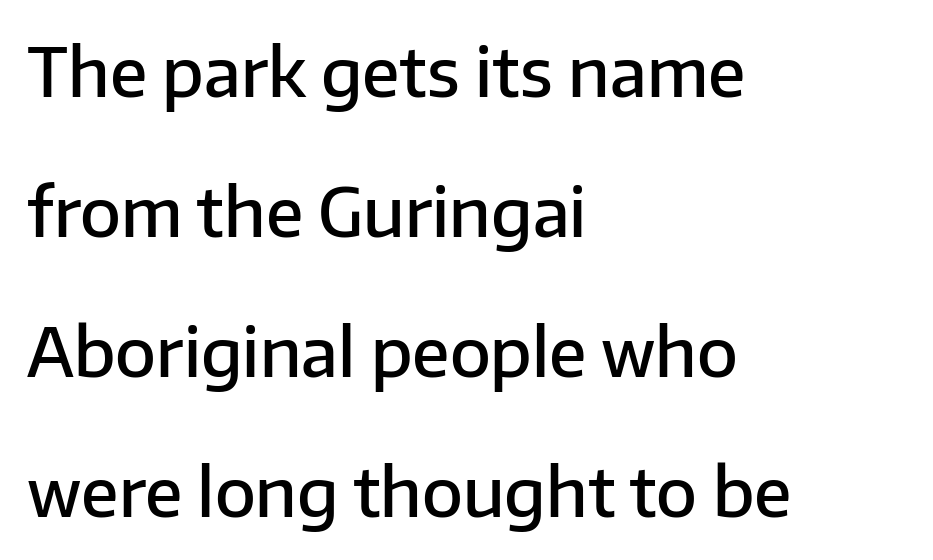
Q: Is the text bold? A: Semi-bold.
Q: Is the text italic (slanted)? A: No, it is upright.
Q: Is the typeface a serif or a sans-serif typeface? A: Sans-serif.
Q: Is the text underlined? A: No.
Q: How is the paragraph aligned? A: Left-aligned.
Q: Is the spacing between letters normal or unusually wide? A: Normal.
Q: Is the spacing between lines tight, normal or loose? A: Loose.
Q: Width (condensed, normal, or wide)? A: Normal.
Q: Stroke contrast? A: Low.
Q: x-height? A: Medium.
Q: Monospaced? A: No.
